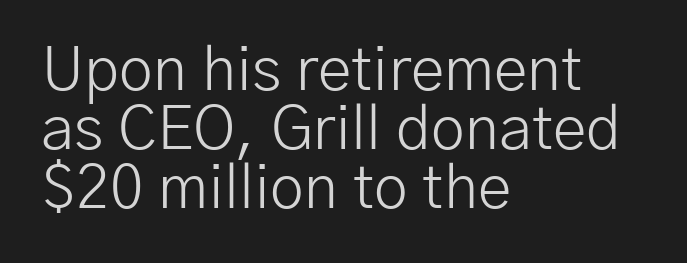
{"serif": "no", "italic": "no", "bold": "no", "weight": "light", "width": "normal", "stroke_contrast": "low", "x_height": "medium", "monospaced": "no", "underline": "no", "align": "left", "line_spacing": "tight", "line_spacing_ratio": 0.97, "letter_spacing": "normal", "letter_spacing_em": 0.0, "glyph_px": 61}
